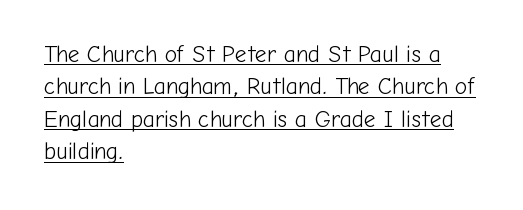
Does extra space separate the letters? No, they use regular spacing. This is underlined copy, the kind a proofreader might mark for attention. Is the block centered? No — it sits flush against the left margin. Style check: upright. Regular leading.
